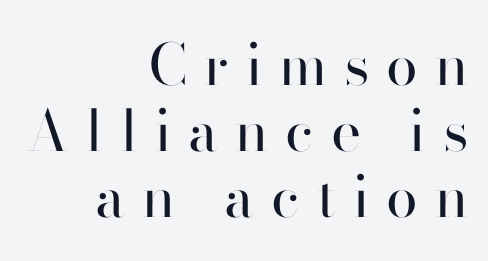
The image shows 57 px regular-weight sans-serif type, upright; set right-aligned, line spacing 1.16x, unusually wide letter spacing (+0.3 em), not underlined; high stroke contrast and a small x-height.
